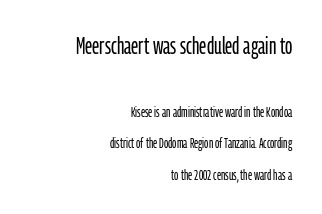
{"italic": "no", "bold": "no", "underline": "no", "align": "right", "line_spacing": "loose", "line_spacing_ratio": 2.24, "letter_spacing": "normal", "letter_spacing_em": 0.0, "larger_block": "first", "size_ratio": 1.71, "glyph_px": 24}
